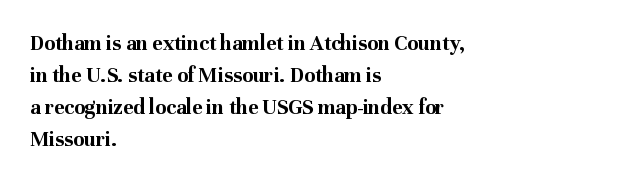
Q: Is the text bold? A: Yes.
Q: Is the text italic (slanted)? A: No, it is upright.
Q: Is the text underlined? A: No.
Q: How is the paragraph aligned? A: Left-aligned.
Q: Is the spacing between letters normal or unusually wide? A: Normal.
Q: Is the spacing between lines tight, normal or loose? A: Normal.
